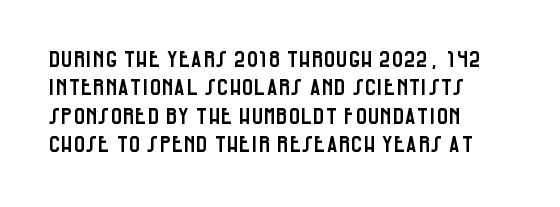
Q: Is the text italic (slanted)? A: No, it is upright.
Q: Is the text underlined? A: No.
Q: How is the paragraph aligned? A: Left-aligned.
Q: Is the spacing between letters normal or unusually wide? A: Normal.
Q: Is the spacing between lines tight, normal or loose? A: Normal.
